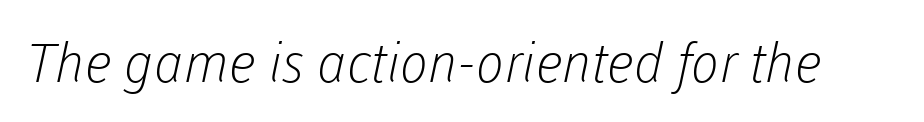
{"serif": "no", "bold": "no", "weight": "light", "width": "normal", "stroke_contrast": "low", "x_height": "medium", "monospaced": "no", "underline": "no", "letter_spacing": "normal", "letter_spacing_em": 0.0, "glyph_px": 54}
